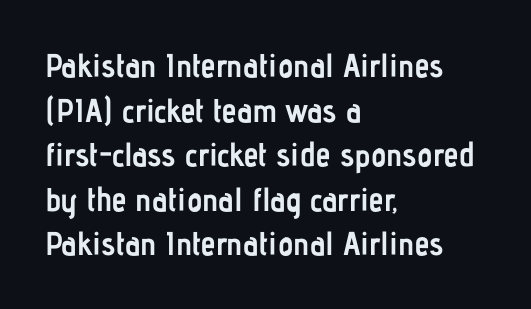
Notice how the passage keeps a crisp vertical edge on the left only. Each word holds together tightly as a unit, with standard inter-letter gaps. The string is rendered with underlining switched off. The type sits square on the baseline with zero lean.
